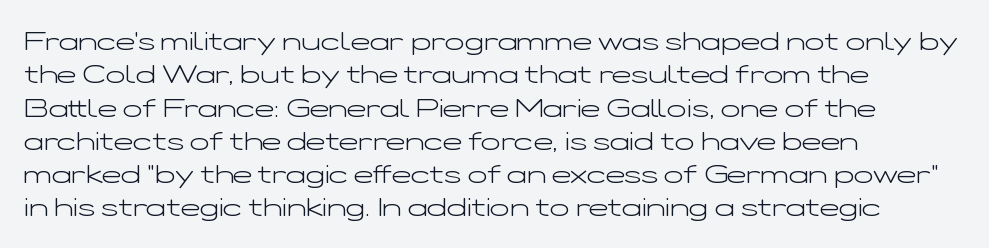
Compared with typical paragraphs, the rows here are spaced about the same. The letters stand straight up with perfectly vertical stems. Short and long lines alike share a common starting point at left. Is the stroke heavy? The answer is a plain regular-or-lighter. In terms of letterspacing, this is plain default setting. Just letters on the line, the space beneath them empty.
